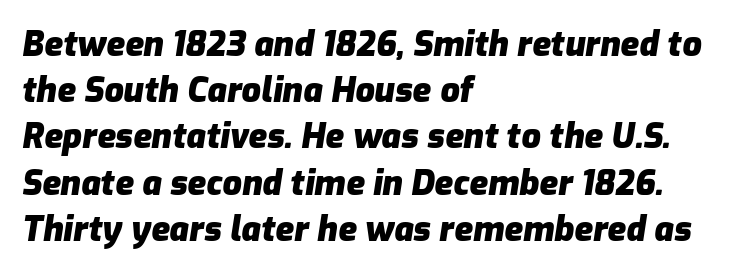
{"italic": "yes", "lean": "right", "slant_degrees": 9, "bold": "yes", "weight": "heavy", "width": "normal", "stroke_contrast": "low", "x_height": "medium", "monospaced": "no", "underline": "no", "align": "left", "line_spacing": "normal", "line_spacing_ratio": 1.36, "letter_spacing": "normal", "letter_spacing_em": 0.0, "glyph_px": 34}
